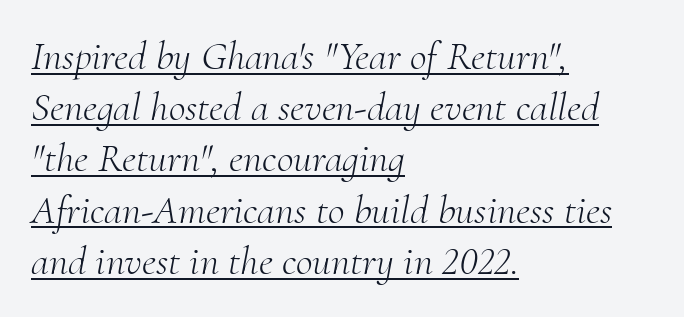
The image shows 41 px light serif type, italic (leaning right); set left-aligned, normal line spacing (1.25x), normal letter spacing, underlined; medium stroke contrast and a small x-height.
